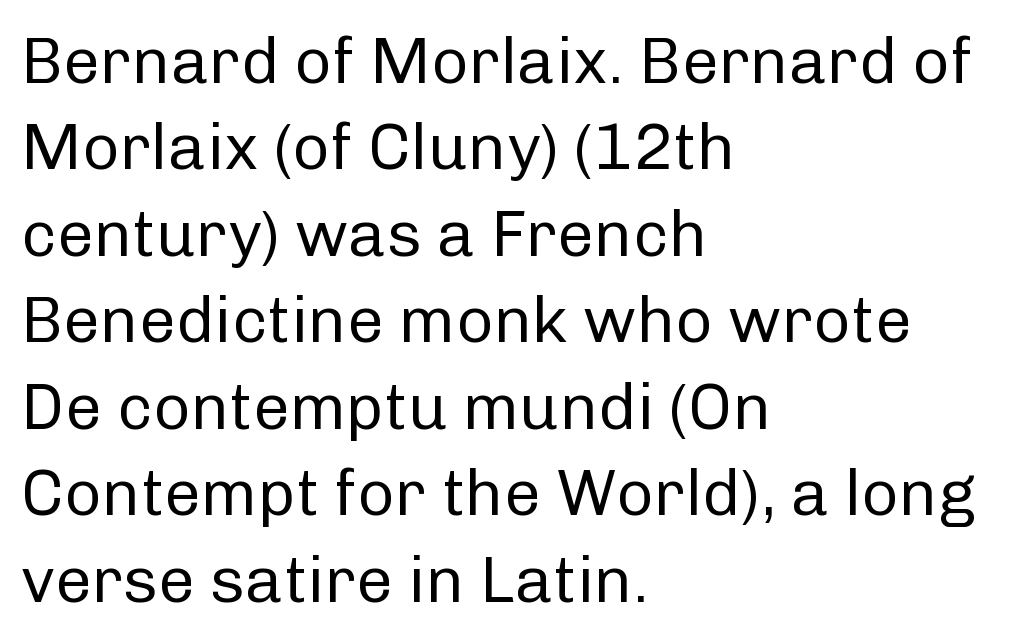
{"serif": "no", "italic": "no", "bold": "no", "weight": "regular", "width": "normal", "stroke_contrast": "low", "x_height": "medium", "monospaced": "no", "underline": "no", "align": "left", "line_spacing": "normal", "line_spacing_ratio": 1.33, "letter_spacing": "normal", "letter_spacing_em": 0.0, "glyph_px": 65}
